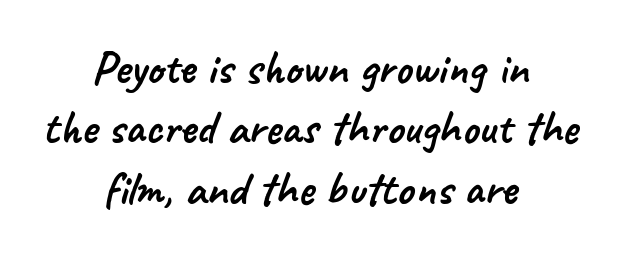
The image shows 48 px sans-serif type; set centered, normal line spacing (1.26x), normal letter spacing, not underlined; low stroke contrast and a small x-height.
